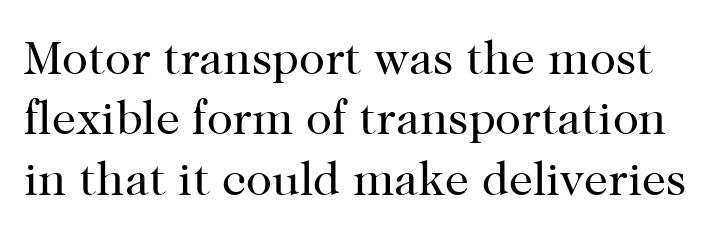
Unbolded letterforms with no extra heft. Little horizontal feet cap the strokes, marking this as serif type. Is the letter spacing exaggerated? No — it looks like the ordinary default. Posture: upright roman. Looks like regular typesetting: each glyph gets only the width it needs. The gap between lines stays unmarked.
